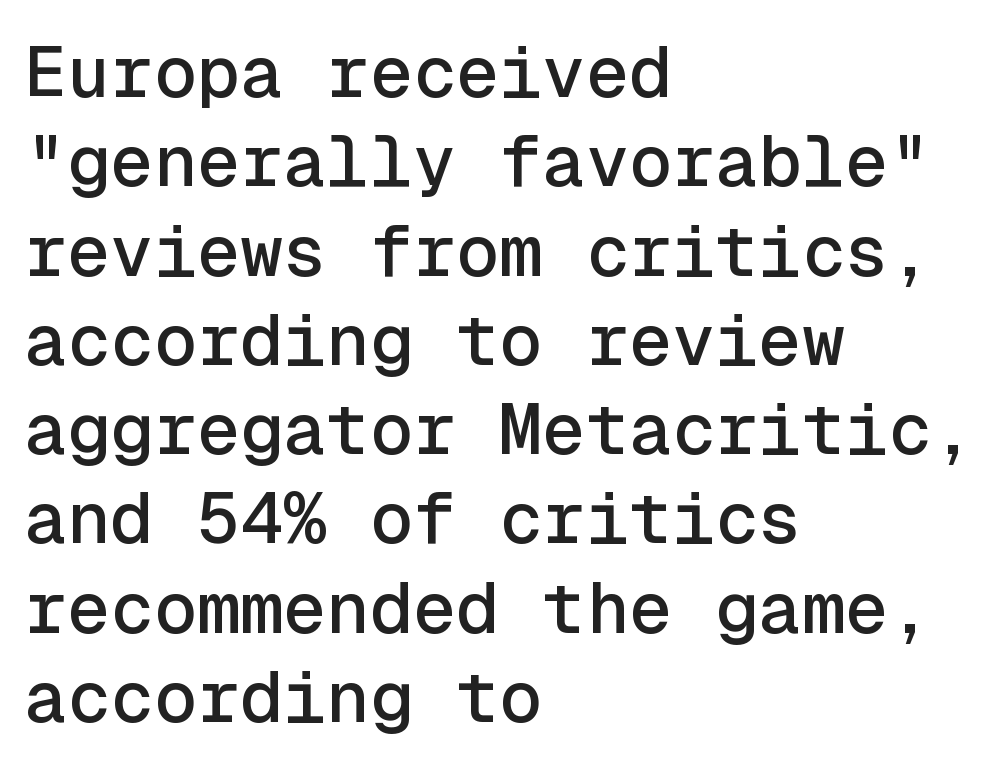
The image shows 72 px sans-serif type, upright, monospaced; set left-aligned, line spacing 1.24x, normal letter spacing, not underlined; a medium x-height.
